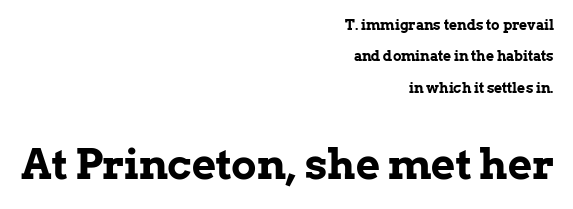
Notice the wide empty band between every row — that's loose leading. Characters follow at the spacing the type designer built in. In terms of letterform style, serifs are clearly present. Designer's note — italics off, roman on.
